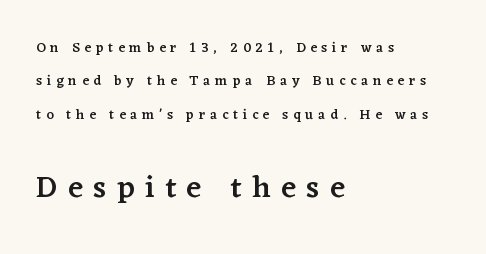
Q: Is the text bold? A: Semi-bold.
Q: Is the text italic (slanted)? A: No, it is upright.
Q: Is the typeface a serif or a sans-serif typeface? A: Serif.
Q: Is the text underlined? A: No.
Q: How is the paragraph aligned? A: Left-aligned.
Q: Is the spacing between letters normal or unusually wide? A: Unusually wide.
Q: Is the spacing between lines tight, normal or loose? A: Loose.
Q: Which block of text is set in a larger size, the first (top) or the second (bottom)? A: The second (bottom) one.
Q: Width (condensed, normal, or wide)? A: Normal.
Q: Stroke contrast? A: Low.
Q: x-height? A: Medium.
Q: Monospaced? A: No.
